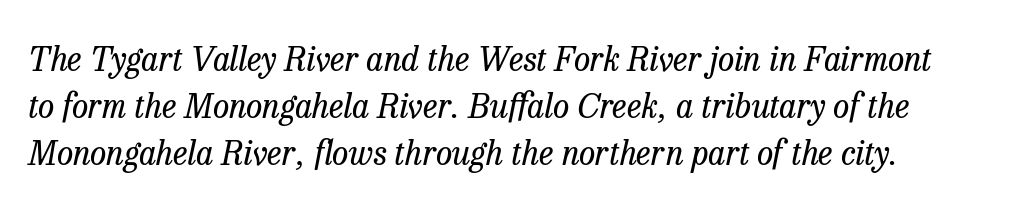
{"serif": "yes", "italic": "yes", "lean": "right", "slant_degrees": 13, "bold": "no", "weight": "regular", "width": "normal", "stroke_contrast": "low", "x_height": "medium", "monospaced": "no", "underline": "no", "line_spacing": "normal", "line_spacing_ratio": 1.43, "letter_spacing": "normal", "letter_spacing_em": 0.0, "glyph_px": 33}
